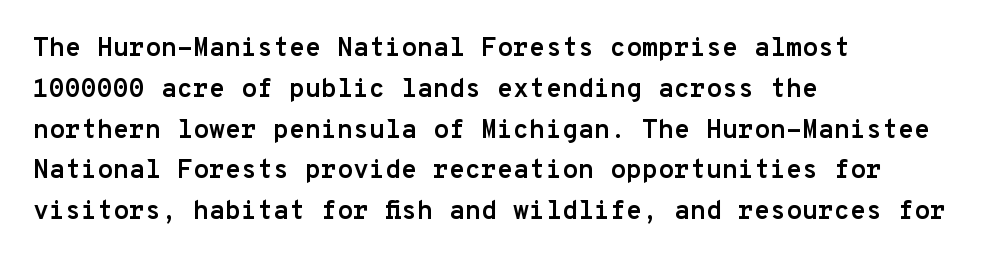
{"italic": "no", "bold": "yes", "underline": "no", "align": "left", "line_spacing": "normal", "line_spacing_ratio": 1.57, "letter_spacing": "normal", "letter_spacing_em": 0.0, "glyph_px": 26}
